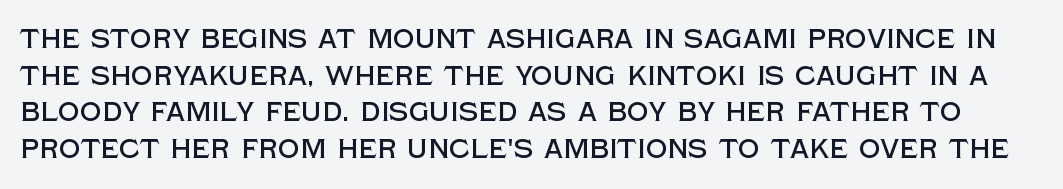
If you drew a line through each stem, it would be perfectly vertical. Nobody touched the tracking dial on this one. Rule under the text: the space is simply empty. Rows of type keep a routine distance in the vertical direction.
